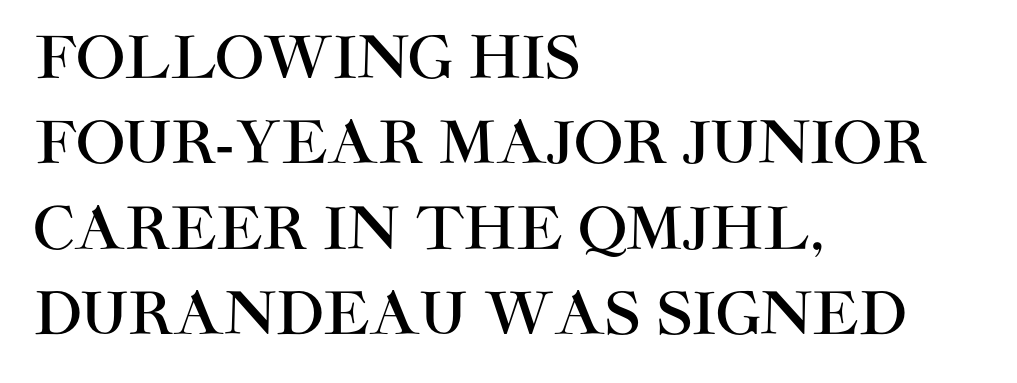
{"serif": "no", "italic": "no", "width": "normal", "stroke_contrast": "high", "x_height": "large", "monospaced": "no", "underline": "no", "align": "left", "line_spacing": "normal", "line_spacing_ratio": 1.47, "letter_spacing": "normal", "letter_spacing_em": 0.0, "glyph_px": 58}
